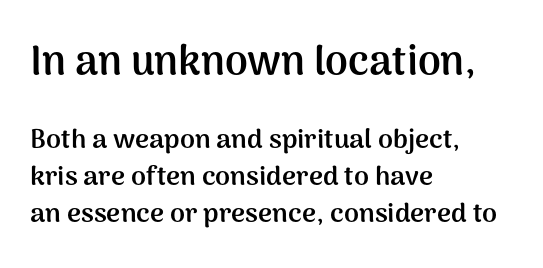
Each word holds together tightly as a unit, with standard inter-letter gaps. The typeface chosen for these lines omits serifs. Think of a printed novel: that variable character pitch is what you see here. Visually, the top section dominates because its glyphs are scaled up. Reading down the block, your eye returns to a fixed left position each line.
